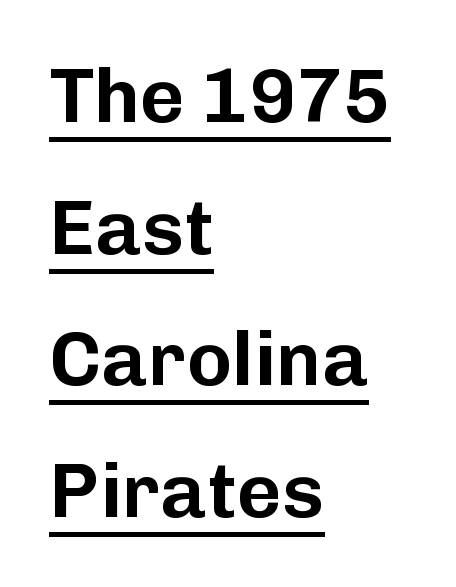
{"serif": "no", "italic": "no", "width": "normal", "stroke_contrast": "low", "x_height": "medium", "monospaced": "no", "underline": "yes", "align": "left", "line_spacing_ratio": 1.71, "letter_spacing": "normal", "letter_spacing_em": 0.0, "glyph_px": 77}
